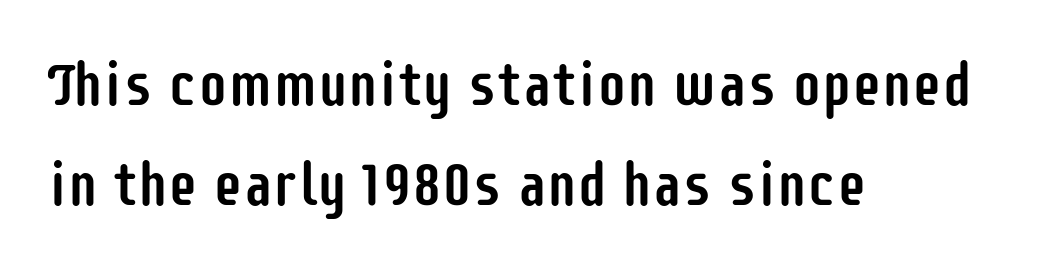
The image shows 60 px condensed sans-serif type, upright; set left-aligned, normal line spacing (1.66x), normal letter spacing, not underlined; low stroke contrast and a large x-height.
